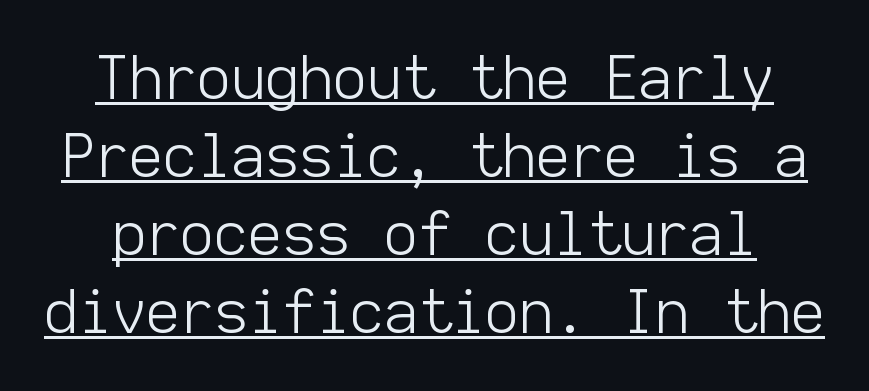
The image shows 59 px light sans-serif type, upright, monospaced; set normal line spacing (1.32x), normal letter spacing, underlined; low stroke contrast and a medium x-height.
